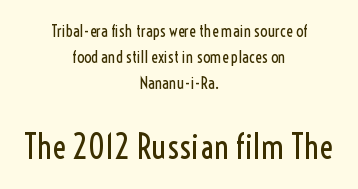
Weight: not bold — regular or lighter. The rendering positions every line midway between the sides. Inter-character spacing is left at the font's built-in metrics. Leading: standard. The area under the type is left untouched. No feet cap the strokes, marking this as sans-serif type.
